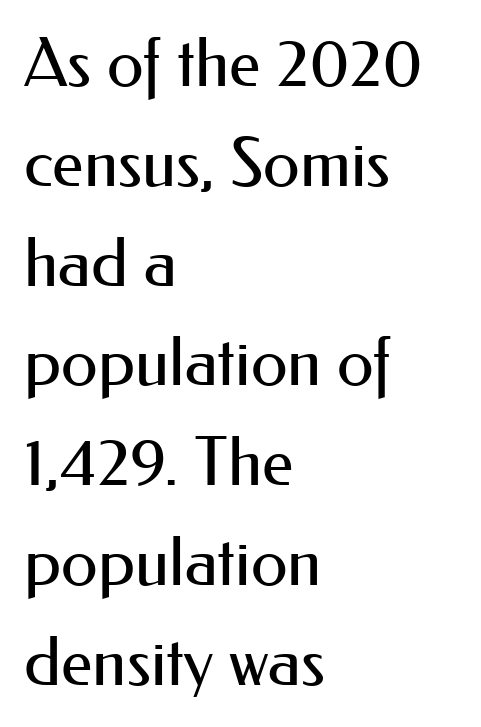
The ragged edge is on the right, which tells us the setting is flush left. Looks like regular typesetting: each glyph gets only the width it needs. Between one letter and the next there's only the usual sliver of space. This rendering employs a face without finishing strokes, i.e., a sans-serif.
